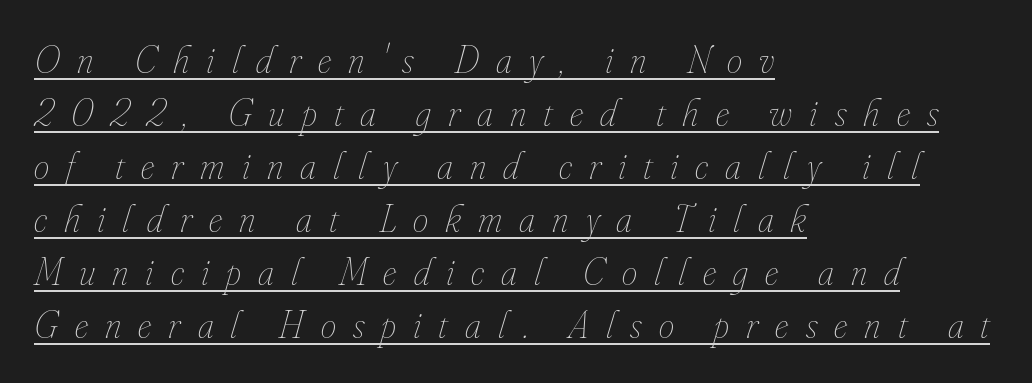
Interline gaps are of average width in this sample. A typesetter would mark this as italic. Spacing between characters has been opened up far beyond the box default. In designer terms, the underline attribute is active on this setting. Weight class: somewhere from thin through regular.
